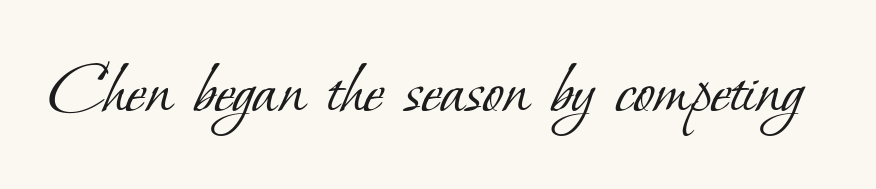
A typesetter would call this zero additional tracking. Proportional: the letters do not fall into vertical columns. Heaviness? Minimal to ordinary, like unemphasized prose. The gap between lines stays unmarked. What kind of face is this? One with serifs.
